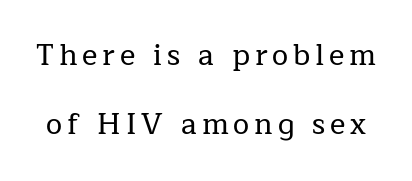
Q: Is the text italic (slanted)? A: No, it is upright.
Q: Is the typeface a serif or a sans-serif typeface? A: Serif.
Q: Is the text underlined? A: No.
Q: Is the spacing between lines tight, normal or loose? A: Loose.
Q: Width (condensed, normal, or wide)? A: Normal.
Q: Stroke contrast? A: Low.
Q: x-height? A: Medium.
Q: Monospaced? A: No.
